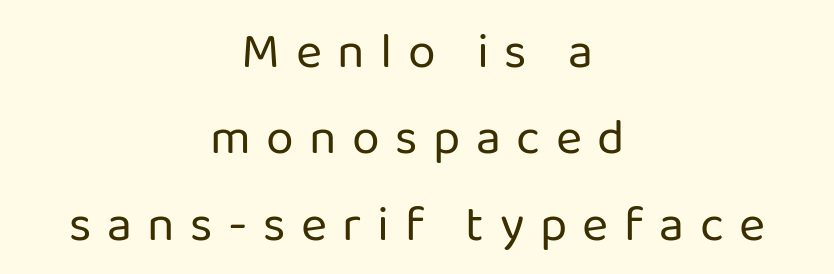
Q: Is the text bold? A: No.
Q: Is the text italic (slanted)? A: No, it is upright.
Q: Is the typeface a serif or a sans-serif typeface? A: Sans-serif.
Q: Is the text underlined? A: No.
Q: How is the paragraph aligned? A: Centered.
Q: Is the spacing between letters normal or unusually wide? A: Unusually wide.
Q: Width (condensed, normal, or wide)? A: Normal.
Q: Stroke contrast? A: Low.
Q: x-height? A: Medium.
Q: Monospaced? A: No.
